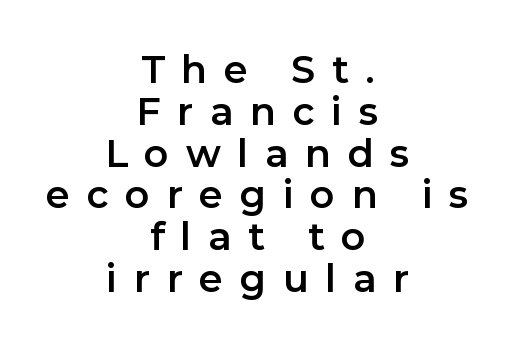
The image shows 38 px sans-serif type, upright; set centered, tight line spacing (1.1x), unusually wide letter spacing (+0.44 em), not underlined; low stroke contrast and a medium x-height.
